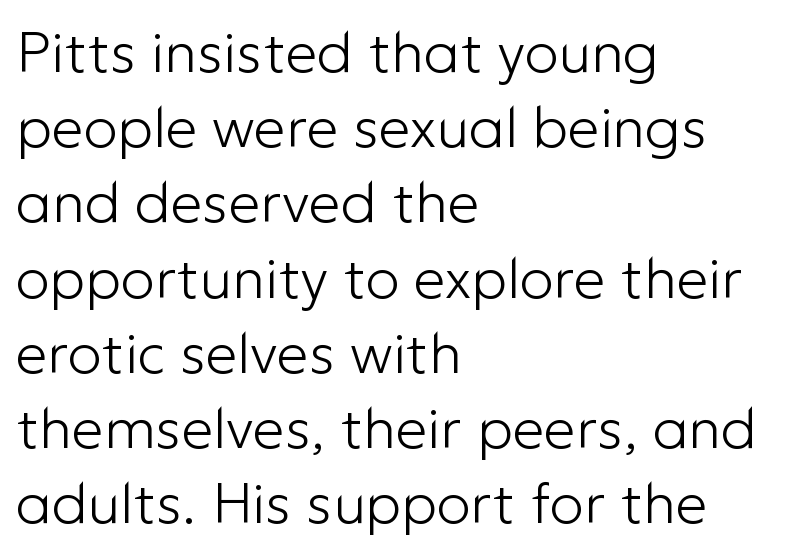
Q: Is the text bold? A: No.
Q: Is the text italic (slanted)? A: No, it is upright.
Q: Is the typeface a serif or a sans-serif typeface? A: Sans-serif.
Q: Is the text underlined? A: No.
Q: How is the paragraph aligned? A: Left-aligned.
Q: Is the spacing between letters normal or unusually wide? A: Normal.
Q: Is the spacing between lines tight, normal or loose? A: Normal.
Q: Width (condensed, normal, or wide)? A: Normal.
Q: Stroke contrast? A: Low.
Q: x-height? A: Medium.
Q: Monospaced? A: No.
